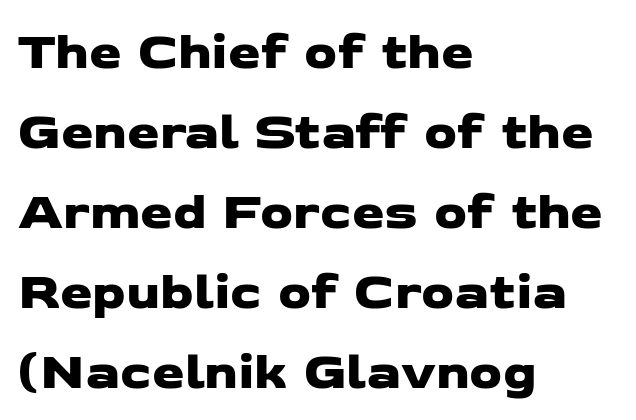
The image shows 52 px wide sans-serif type; set left-aligned, normal line spacing (1.54x), normal letter spacing, not underlined; low stroke contrast and a medium x-height.
